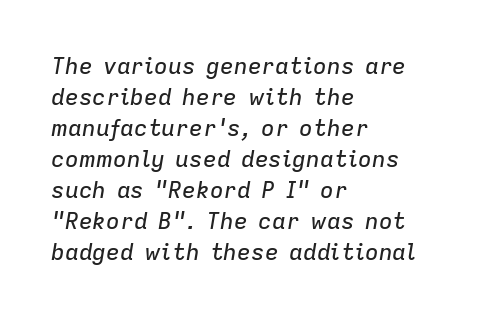
Q: Is the text italic (slanted)? A: Yes, it leans right by about 9 degrees.
Q: Is the text underlined? A: No.
Q: How is the paragraph aligned? A: Left-aligned.
Q: Is the spacing between letters normal or unusually wide? A: Normal.
Q: Is the spacing between lines tight, normal or loose? A: Normal.
